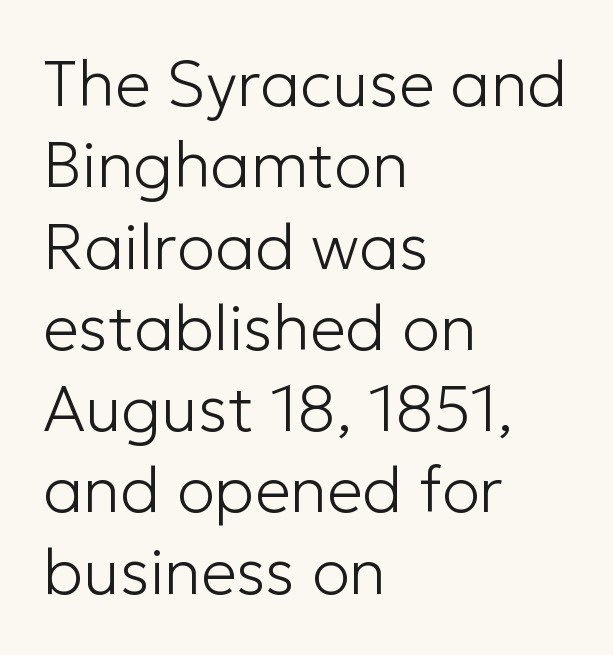
The letters stand upright; this is a roman face. The block of text has a typical density, with ordinary space between rows. Bold? No — there's no thickening of the strokes. Observe the absence of serifs on each vertical stroke in this sample. Clear beneath every line of the passage. The letterforms sit shoulder to shoulder at normal distance.
